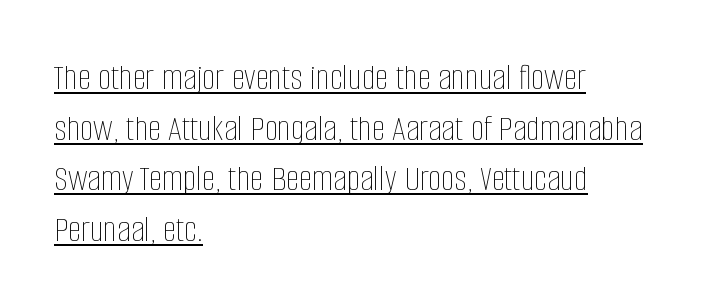
Unbolded letterforms with no extra heft. Horizontal bands of white between lines are of average thickness. Looks like someone drew a line under every word here. Line starts are locked; line ends wander. Style check: upright.
